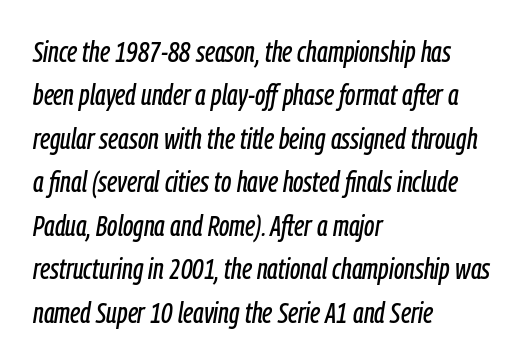
Decoration check: the copy has no underline. Do the characters align in a grid? No, the font is proportional. The lines sit at an ordinary, default distance from one another. Rendered with sloped, italic letterforms. Spacing between characters is what you'd get straight out of the box.
